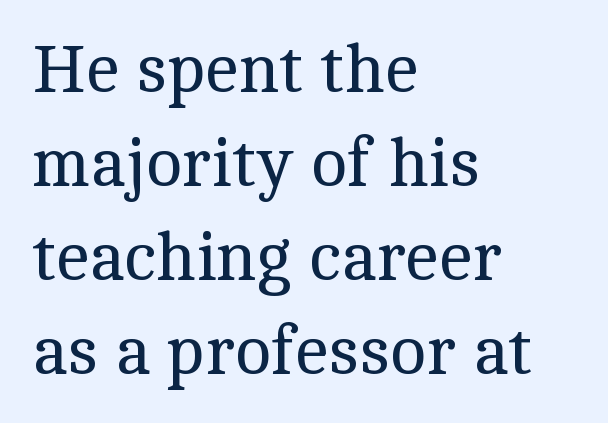
The image shows 68 px regular-weight serif type, upright; set left-aligned, normal line spacing (1.38x), normal letter spacing, not underlined; a medium x-height.
